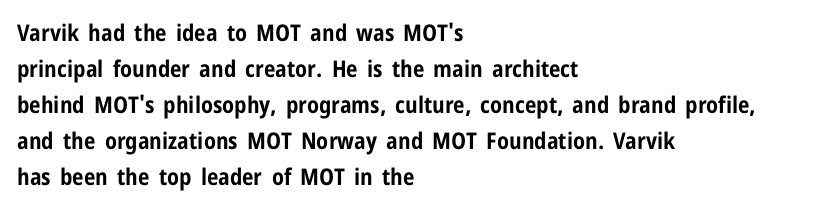
Q: Is the text bold? A: Yes.
Q: Is the text italic (slanted)? A: No, it is upright.
Q: Is the text underlined? A: No.
Q: How is the paragraph aligned? A: Left-aligned.
Q: Is the spacing between letters normal or unusually wide? A: Normal.
Q: Is the spacing between lines tight, normal or loose? A: Normal.
